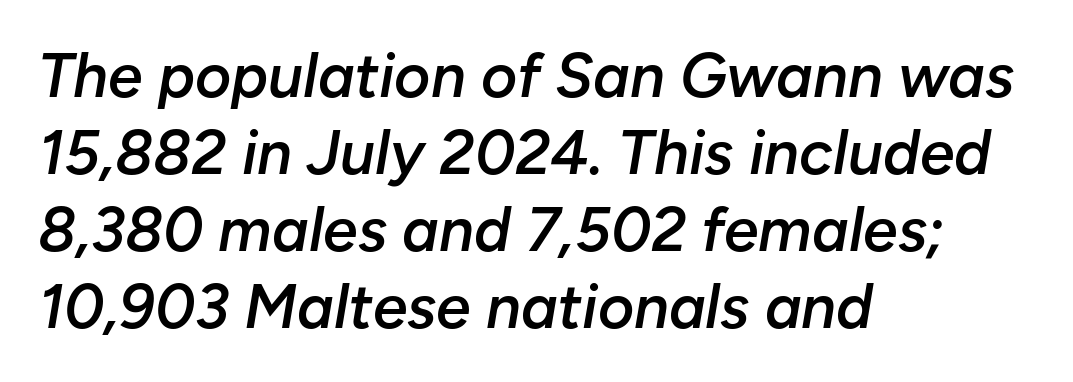
Q: Is the text bold? A: Semi-bold.
Q: Is the text italic (slanted)? A: Yes, it leans right by about 10 degrees.
Q: Is the text underlined? A: No.
Q: How is the paragraph aligned? A: Left-aligned.
Q: Is the spacing between letters normal or unusually wide? A: Normal.
Q: Width (condensed, normal, or wide)? A: Normal.
Q: Stroke contrast? A: Low.
Q: x-height? A: Medium.
Q: Monospaced? A: No.
